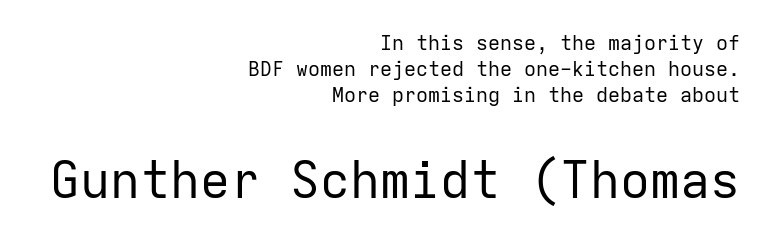
The image shows 50 px regular-weight sans-serif type, upright, monospaced; set right-aligned, normal line spacing (1.31x), normal letter spacing, not underlined; the second (bottom) block is 2.5x larger; low stroke contrast and a medium x-height.
